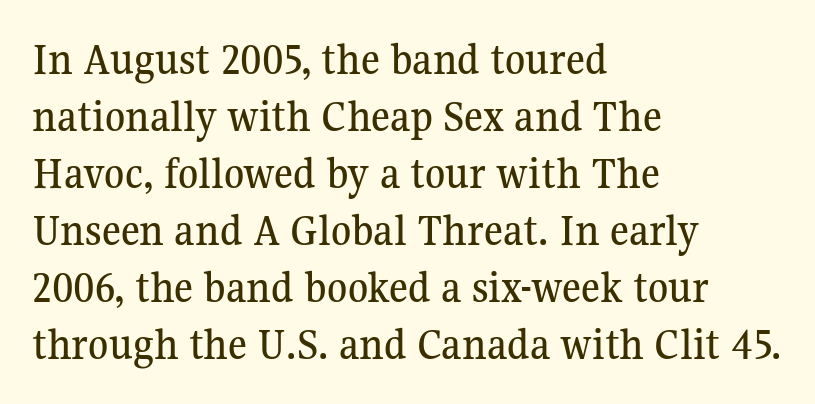
{"serif": "yes", "italic": "no", "width": "normal", "stroke_contrast": "medium", "x_height": "medium", "monospaced": "no", "underline": "no", "align": "left", "line_spacing_ratio": 1.24, "letter_spacing": "normal", "letter_spacing_em": 0.0, "glyph_px": 46}
